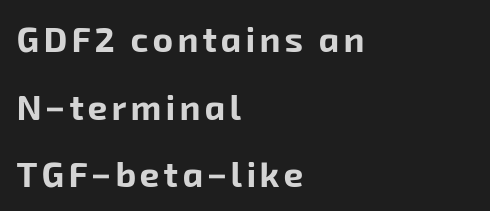
A typesetter would call this leading open, well beyond the default. A typesetter would call this proportional, since set widths differ per character. The space directly below the letters is spotless. Unlike a traditional serif, this face leaves its strokes unadorned. In CSS terms this would be text-align: left. Plenty of ink on the page — the face is bold.
